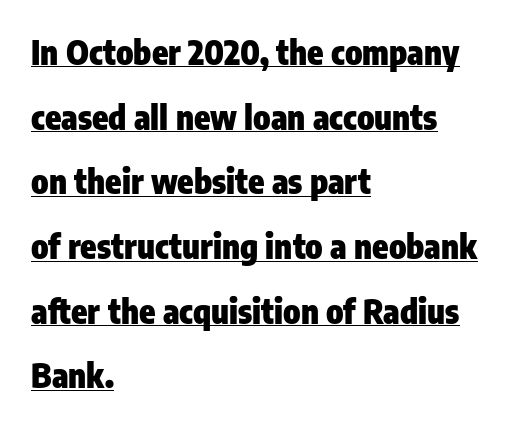
The image shows 33 px heavy, condensed sans-serif type, upright; set left-aligned, loose line spacing (1.96x), normal letter spacing, underlined; low stroke contrast and a medium x-height.
